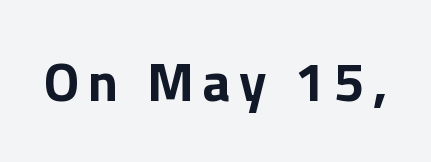
The image shows 55 px sans-serif type, upright; set not underlined; low stroke contrast and a medium x-height.
